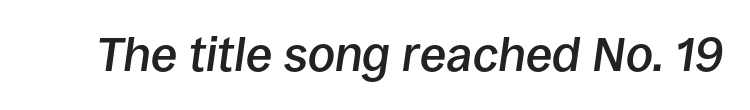
Q: Is the text bold? A: Semi-bold.
Q: Is the text italic (slanted)? A: Yes, it leans right by about 8 degrees.
Q: Is the text underlined? A: No.
Q: Is the spacing between letters normal or unusually wide? A: Normal.
Q: Width (condensed, normal, or wide)? A: Normal.
Q: Stroke contrast? A: Low.
Q: x-height? A: Large.
Q: Monospaced? A: No.
